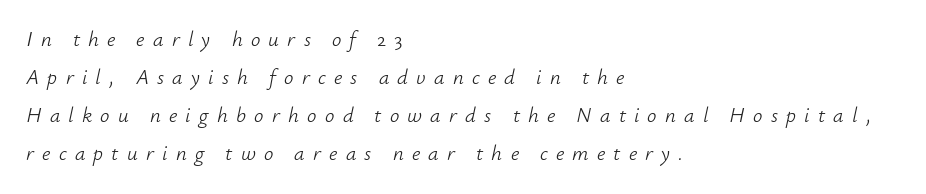
Q: Is the text bold? A: No.
Q: Is the text italic (slanted)? A: Yes, it leans right by about 12 degrees.
Q: Is the text underlined? A: No.
Q: How is the paragraph aligned? A: Left-aligned.
Q: Is the spacing between letters normal or unusually wide? A: Unusually wide.
